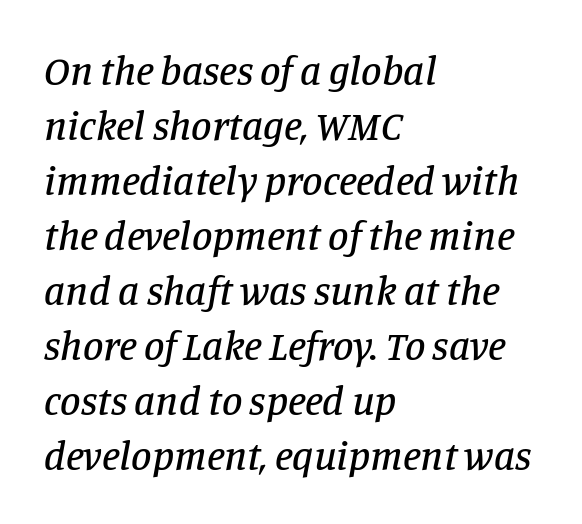
{"serif": "yes", "italic": "yes", "lean": "right", "slant_degrees": 11, "width": "normal", "stroke_contrast": "low", "x_height": "large", "monospaced": "no", "underline": "no", "align": "left", "line_spacing": "normal", "line_spacing_ratio": 1.34, "letter_spacing": "normal", "letter_spacing_em": 0.0, "glyph_px": 41}
